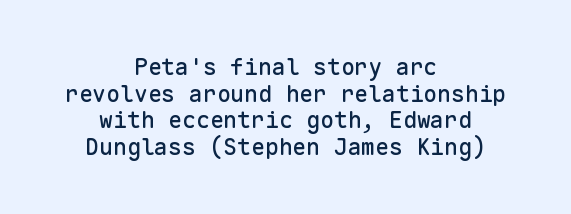
{"italic": "no", "underline": "no", "align": "center", "line_spacing_ratio": 1.16, "letter_spacing": "normal", "letter_spacing_em": 0.0, "glyph_px": 23}
